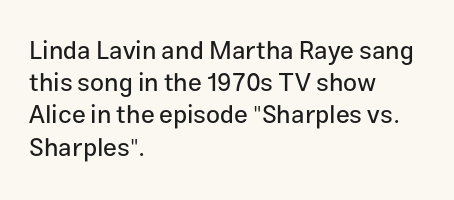
Q: Is the text italic (slanted)? A: No, it is upright.
Q: Is the text underlined? A: No.
Q: How is the paragraph aligned? A: Left-aligned.
Q: Is the spacing between letters normal or unusually wide? A: Normal.
Q: Is the spacing between lines tight, normal or loose? A: Normal.
